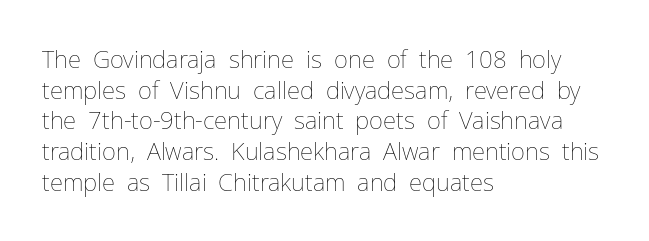
Is the type heavy? It reads as light-to-regular instead. Leftover space on each line is placed entirely after the last word. Characters follow at the spacing the type designer built in. The passage shown stacks its lines at a standard gap.
